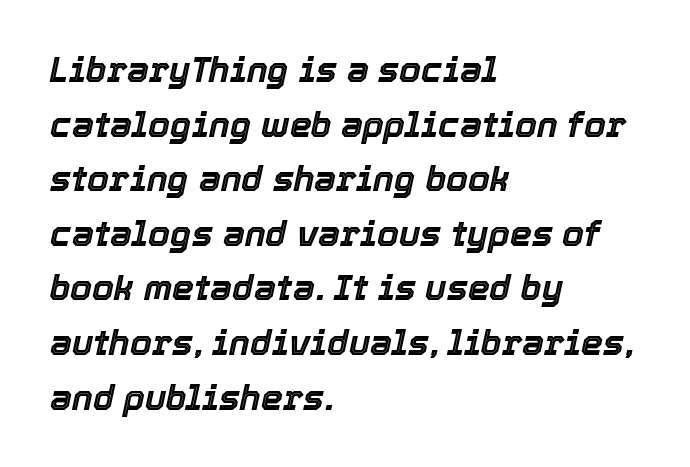
Decoration check: the copy has no underline. Character widths vary here, with narrow letters taking less room than wide ones. If you drew a line through each stem, it would be angled. Compared with typical paragraphs, the rows here are spaced about the same.
